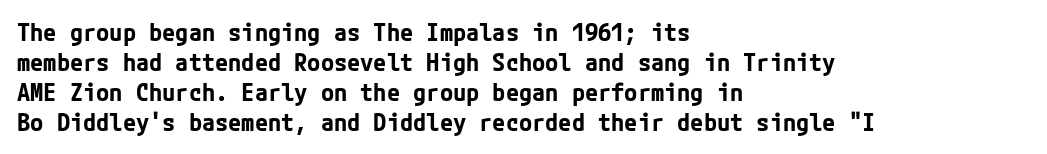
Q: Is the text bold? A: Yes.
Q: Is the text italic (slanted)? A: No, it is upright.
Q: Is the text underlined? A: No.
Q: How is the paragraph aligned? A: Left-aligned.
Q: Is the spacing between letters normal or unusually wide? A: Normal.
Q: Is the spacing between lines tight, normal or loose? A: Normal.
